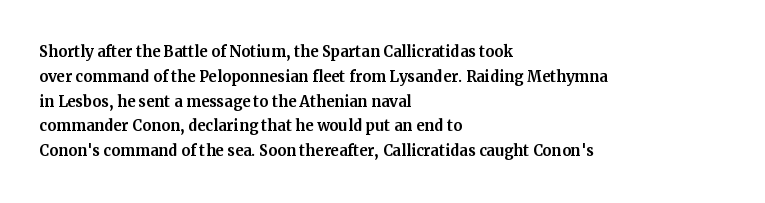
A roman cut, with each character standing at attention. The letters sit at their default tracking, neither squeezed nor spread. Compared with a centered layout, this one pins lines to the left instead. Clear beneath every line of the passage.
